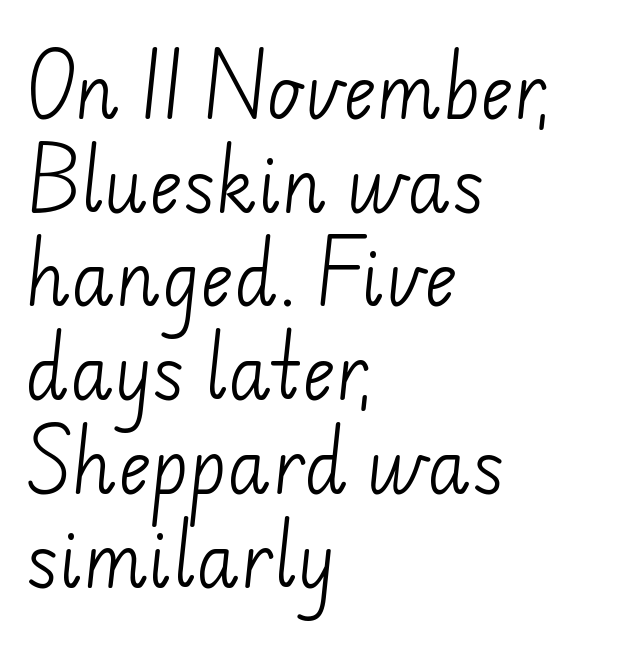
Q: Is the text bold? A: No.
Q: Is the typeface a serif or a sans-serif typeface? A: Sans-serif.
Q: Is the text underlined? A: No.
Q: How is the paragraph aligned? A: Left-aligned.
Q: Is the spacing between letters normal or unusually wide? A: Normal.
Q: Is the spacing between lines tight, normal or loose? A: Normal.
Q: Width (condensed, normal, or wide)? A: Normal.
Q: Stroke contrast? A: Low.
Q: x-height? A: Small.
Q: Monospaced? A: No.
